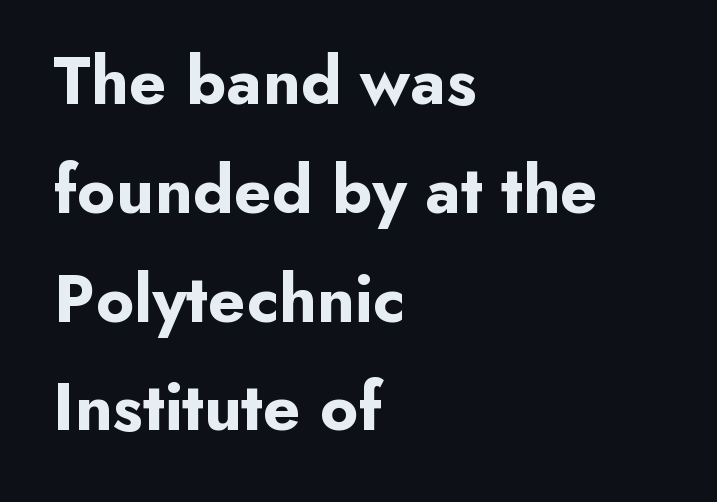
The image shows 68 px bold sans-serif type, upright; set left-aligned, normal line spacing (1.6x), normal letter spacing, not underlined; low stroke contrast and a small x-height.
